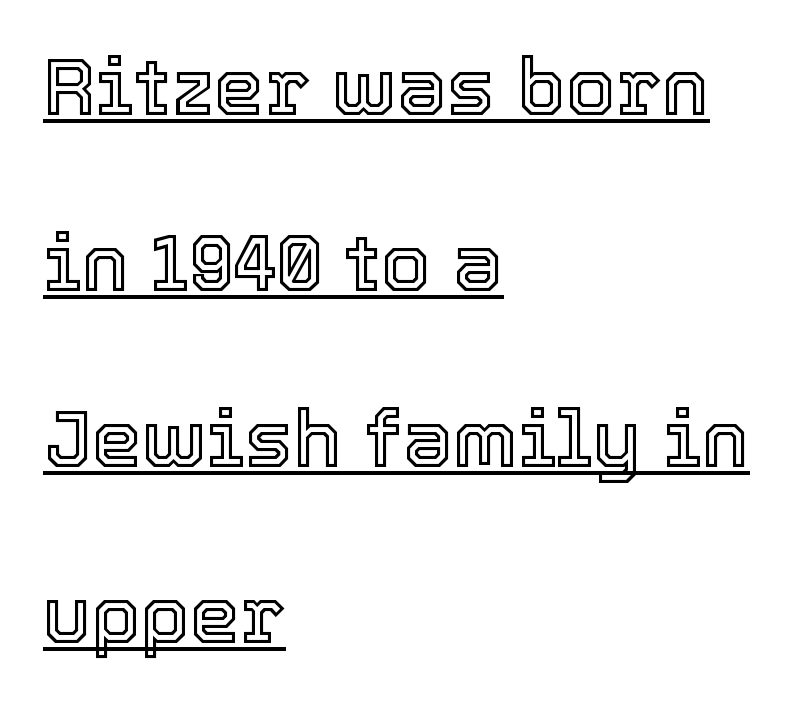
The image shows 80 px text type, upright; set left-aligned, loose line spacing (2.2x), normal letter spacing, underlined; a medium x-height.
